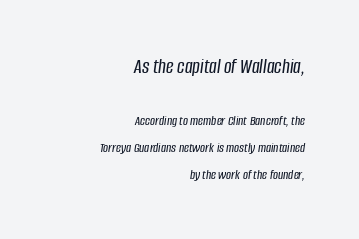
The image shows 21 px text type, italic (leaning right); set right-aligned, loose line spacing (1.95x), normal letter spacing, not underlined; the first (top) block is 1.5x larger.
